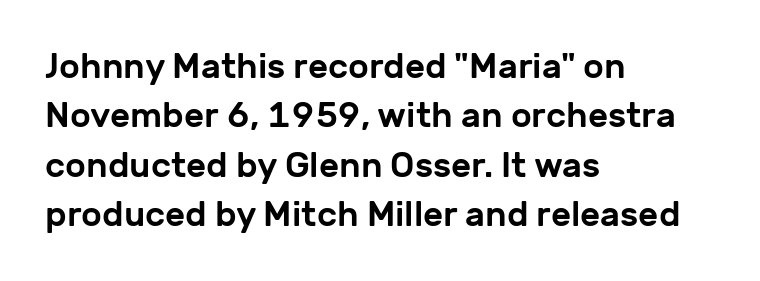
Q: Is the text italic (slanted)? A: No, it is upright.
Q: Is the typeface a serif or a sans-serif typeface? A: Sans-serif.
Q: Is the text underlined? A: No.
Q: How is the paragraph aligned? A: Left-aligned.
Q: Is the spacing between letters normal or unusually wide? A: Normal.
Q: Is the spacing between lines tight, normal or loose? A: Normal.
Q: Width (condensed, normal, or wide)? A: Normal.
Q: Stroke contrast? A: Low.
Q: x-height? A: Medium.
Q: Monospaced? A: No.
